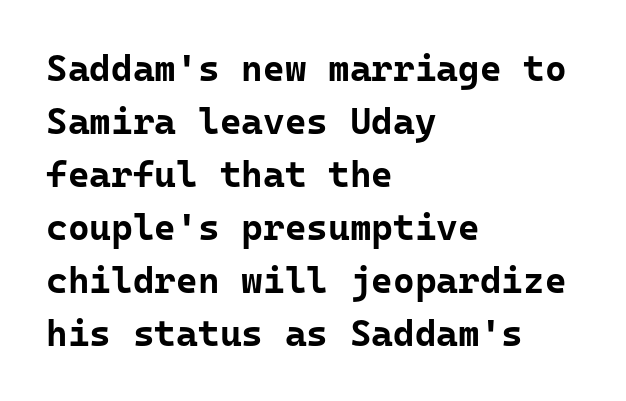
Q: Is the text bold? A: Yes.
Q: Is the text italic (slanted)? A: No, it is upright.
Q: Is the typeface a serif or a sans-serif typeface? A: Sans-serif.
Q: Is the text underlined? A: No.
Q: How is the paragraph aligned? A: Left-aligned.
Q: Is the spacing between letters normal or unusually wide? A: Normal.
Q: Is the spacing between lines tight, normal or loose? A: Normal.
Q: Width (condensed, normal, or wide)? A: Normal.
Q: Stroke contrast? A: Low.
Q: x-height? A: Medium.
Q: Monospaced? A: Yes.
